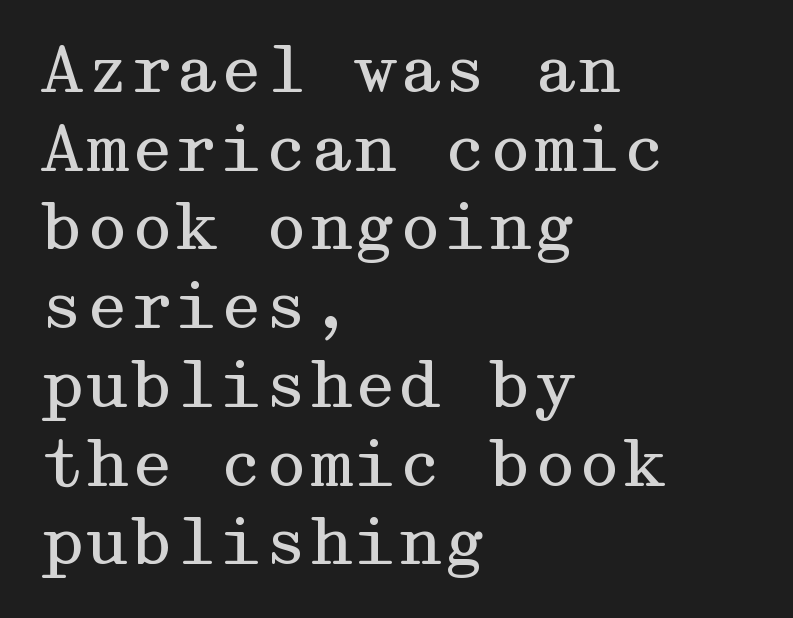
Serifs: yes, visible at the terminals of the letterforms. Do the letters lean? They stand straight. Heaviness? Minimal to ordinary, like unemphasized prose. Nobody drew a line under any word here. Compared with a centered layout, this one pins lines to the left instead.
